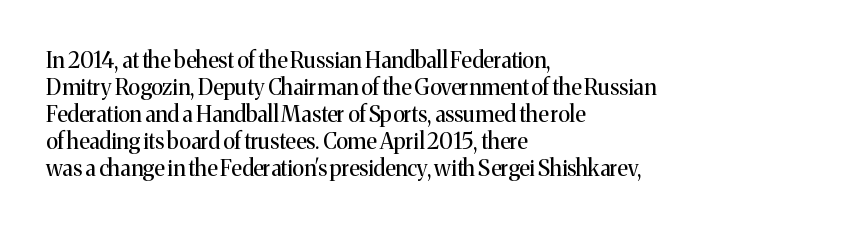
Beneath every word, the page is bare. The lettering holds an erect, upright posture throughout. Caption: face not bold, strokes unweighted. The gaps between neighbouring characters are ordinary and unremarkable.
